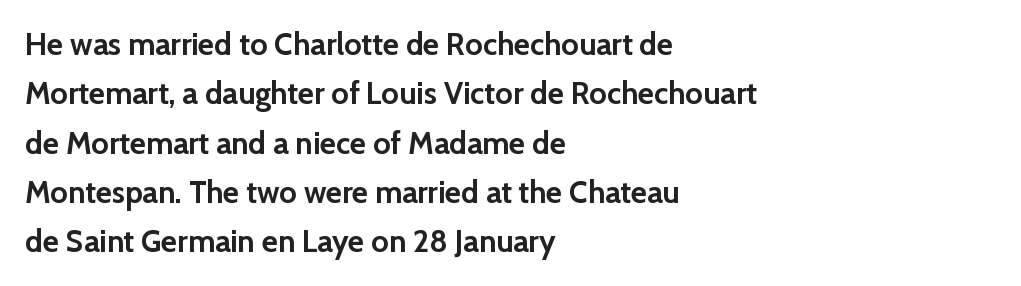
If you drew a ruler down the left edge, every line would touch it. Rows of type keep a routine distance in the vertical direction. A bare baseline throughout the passage. The type sits square on the baseline with zero lean.
